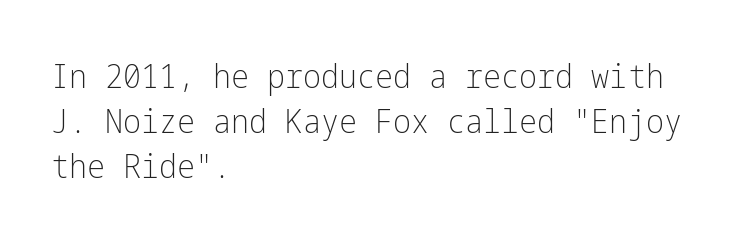
This sample is left-justified, so line endings fall wherever the words run out. Check the space under the baseline: it is left empty. Grotesque or geometric, the face here clearly has no serifs. Posture: upright roman. These glyphs show unthickened strokes, regular width or finer.
